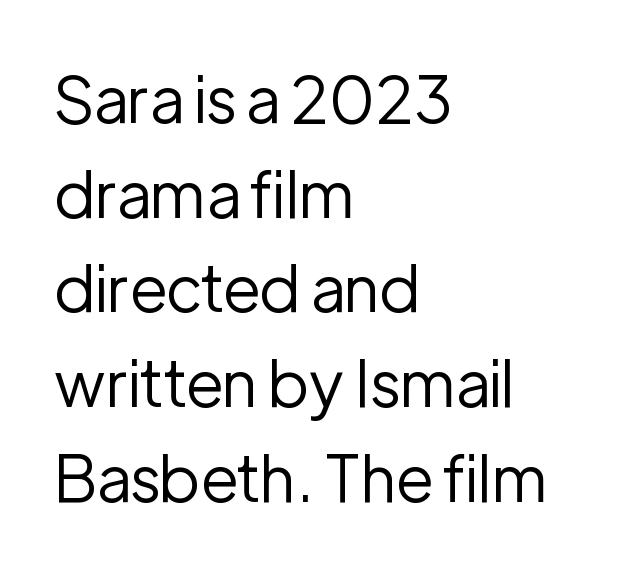
The image shows 64 px regular-weight sans-serif type, upright; set left-aligned, normal line spacing (1.48x), normal letter spacing, not underlined; low stroke contrast and a medium x-height.
